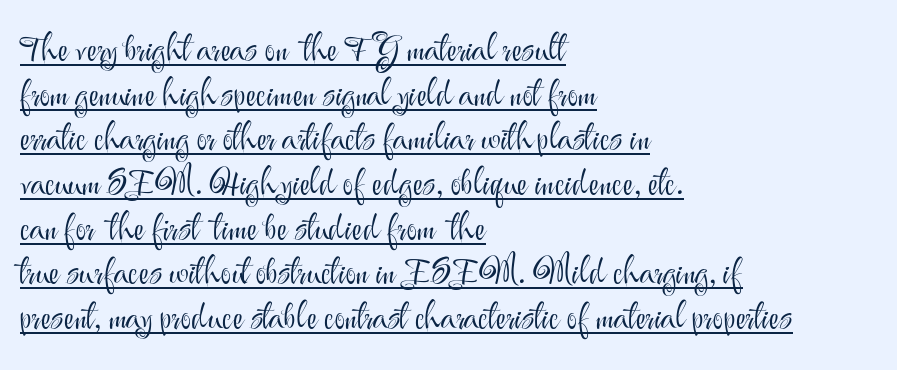
Casual observation: everything's shoved over to the left. Weight class: somewhere from thin through regular. The letters advance in unequal steps, a hallmark of proportional type. Observe the absence of serifs on each vertical stroke in this sample. Between one letter and the next there's only the usual sliver of space.
